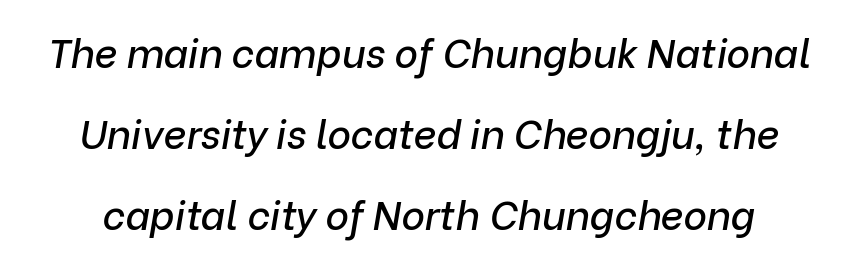
Default kerning and tracking; the words read as compact shapes. A bare baseline throughout the passage. When letters slant like this, we call the style italic. The designer dialed line spacing up above the default. Spacing verdict: proportional, widths tailored to each character.
